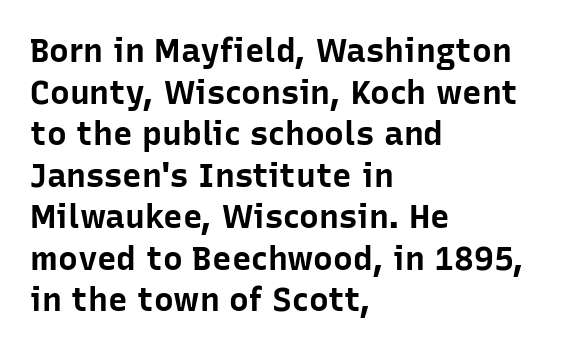
Q: Is the text bold? A: Yes.
Q: Is the text italic (slanted)? A: No, it is upright.
Q: Is the typeface a serif or a sans-serif typeface? A: Sans-serif.
Q: Is the text underlined? A: No.
Q: How is the paragraph aligned? A: Left-aligned.
Q: Is the spacing between letters normal or unusually wide? A: Normal.
Q: Is the spacing between lines tight, normal or loose? A: Normal.
Q: Width (condensed, normal, or wide)? A: Normal.
Q: Stroke contrast? A: Low.
Q: x-height? A: Medium.
Q: Monospaced? A: No.
